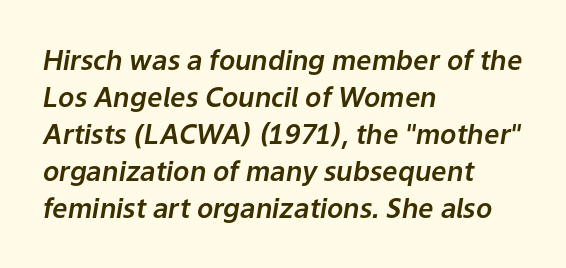
Q: Is the text italic (slanted)? A: Yes, it leans right by about 9 degrees.
Q: Is the text underlined? A: No.
Q: How is the paragraph aligned? A: Left-aligned.
Q: Is the spacing between letters normal or unusually wide? A: Normal.
Q: Is the spacing between lines tight, normal or loose? A: Normal.
